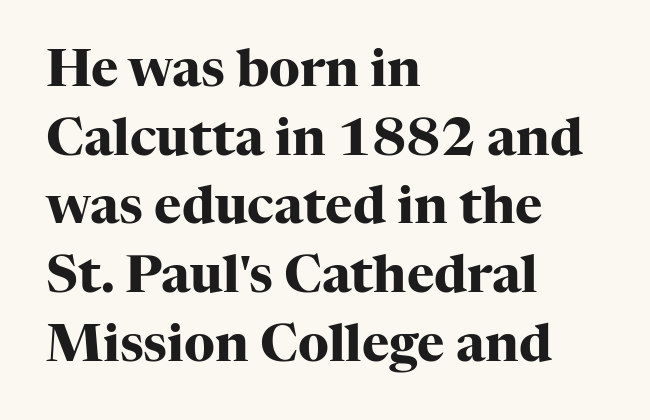
{"serif": "yes", "italic": "no", "bold": "yes", "weight": "heavy", "width": "normal", "stroke_contrast": "high", "x_height": "medium", "monospaced": "no", "underline": "no", "align": "left", "line_spacing": "normal", "line_spacing_ratio": 1.32, "letter_spacing": "normal", "letter_spacing_em": 0.0, "glyph_px": 52}
